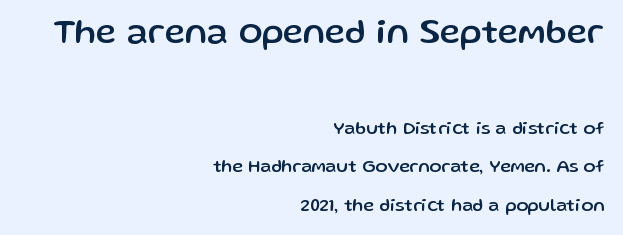
{"serif": "no", "italic": "no", "width": "normal", "stroke_contrast": "low", "x_height": "medium", "monospaced": "no", "underline": "no", "align": "right", "line_spacing": "loose", "line_spacing_ratio": 2.14, "letter_spacing": "normal", "letter_spacing_em": 0.0, "larger_block": "first", "size_ratio": 1.94, "glyph_px": 35}
